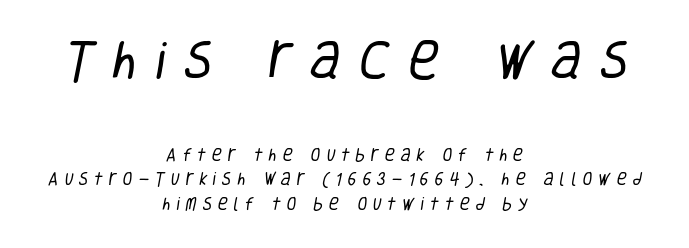
The image shows 43 px regular-weight, condensed sans-serif type; set centered, line spacing 1.75x, unusually wide letter spacing (+0.41 em), not underlined; the first (top) block is 3.07x larger; low stroke contrast and a large x-height.
